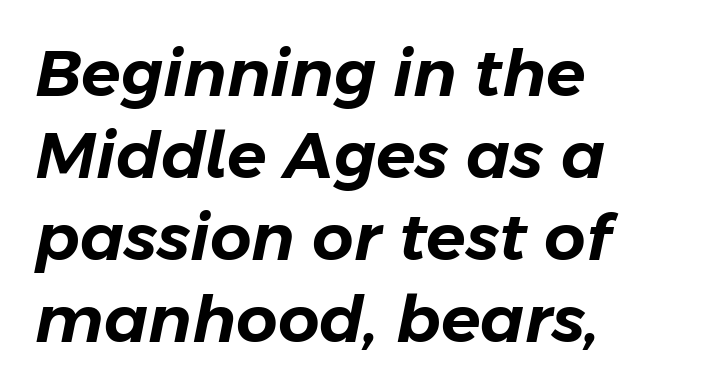
{"italic": "yes", "lean": "right", "slant_degrees": 11, "width": "normal", "stroke_contrast": "low", "x_height": "medium", "monospaced": "no", "underline": "no", "align": "left", "line_spacing": "normal", "line_spacing_ratio": 1.26, "letter_spacing": "normal", "letter_spacing_em": 0.0, "glyph_px": 65}
